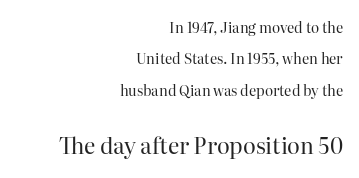
The string is rendered with underlining switched off. No chunkiness to these letters — they're not bold. Typeset ragged left — the right edge is the straight one. Widely set lines give the paragraph a tall, airy silhouette. Standard letterfit; no display-style spreading of the glyphs. Two sizes are in play, and the larger belongs to the second block.
